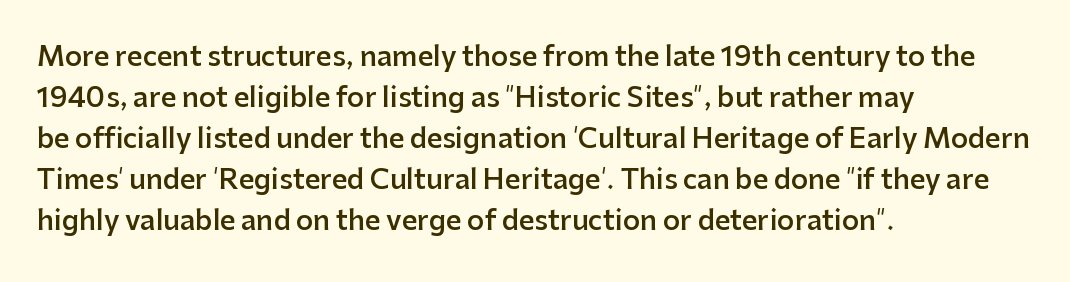
Q: Is the text bold? A: Semi-bold.
Q: Is the text italic (slanted)? A: No, it is upright.
Q: Is the text underlined? A: No.
Q: How is the paragraph aligned? A: Left-aligned.
Q: Is the spacing between letters normal or unusually wide? A: Normal.
Q: Is the spacing between lines tight, normal or loose? A: Normal.
